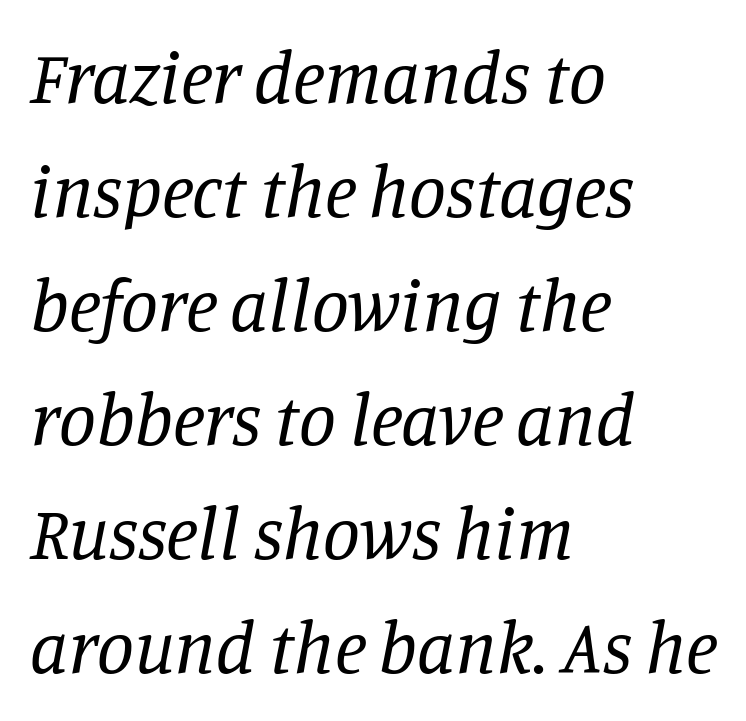
{"serif": "yes", "italic": "yes", "lean": "right", "slant_degrees": 11, "bold": "no", "weight": "regular", "width": "normal", "stroke_contrast": "low", "x_height": "large", "monospaced": "no", "underline": "no", "align": "left", "line_spacing": "normal", "line_spacing_ratio": 1.54, "letter_spacing": "normal", "letter_spacing_em": 0.0, "glyph_px": 74}
